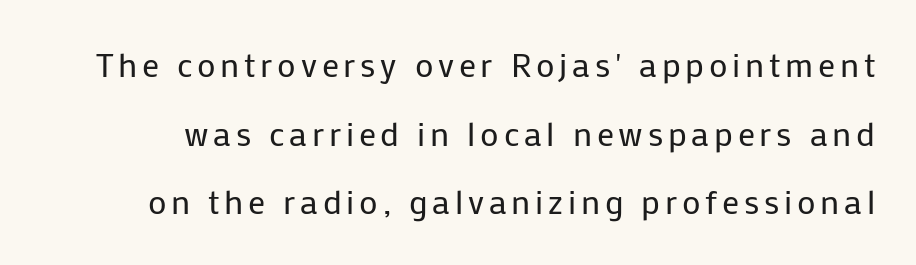
Q: Is the text bold? A: No.
Q: Is the text italic (slanted)? A: No, it is upright.
Q: Is the typeface a serif or a sans-serif typeface? A: Sans-serif.
Q: Is the text underlined? A: No.
Q: Is the spacing between lines tight, normal or loose? A: Loose.
Q: Width (condensed, normal, or wide)? A: Normal.
Q: Stroke contrast? A: Low.
Q: x-height? A: Medium.
Q: Monospaced? A: No.
